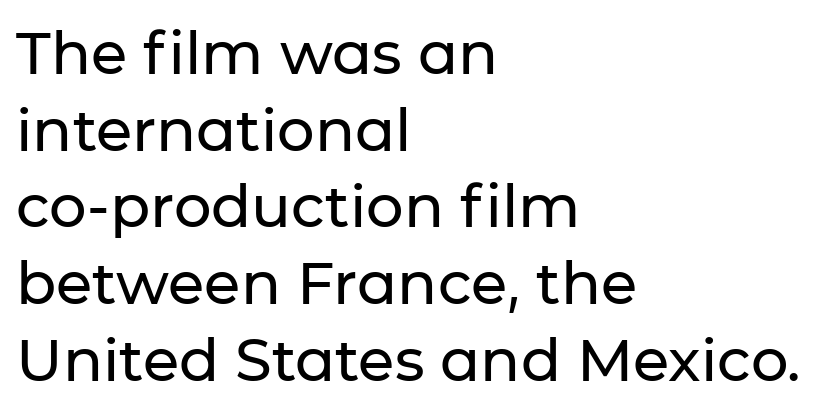
Q: Is the text italic (slanted)? A: No, it is upright.
Q: Is the typeface a serif or a sans-serif typeface? A: Sans-serif.
Q: Is the text underlined? A: No.
Q: How is the paragraph aligned? A: Left-aligned.
Q: Is the spacing between letters normal or unusually wide? A: Normal.
Q: Is the spacing between lines tight, normal or loose? A: Normal.
Q: Width (condensed, normal, or wide)? A: Normal.
Q: Stroke contrast? A: Low.
Q: x-height? A: Medium.
Q: Monospaced? A: No.
